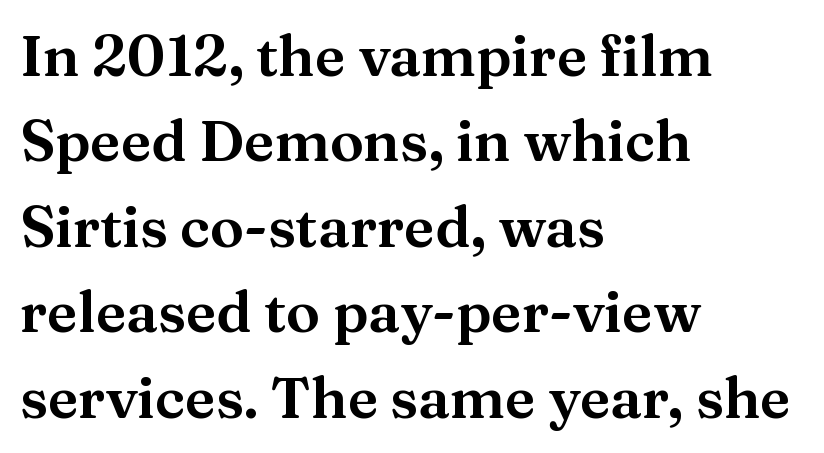
Q: Is the text italic (slanted)? A: No, it is upright.
Q: Is the typeface a serif or a sans-serif typeface? A: Serif.
Q: Is the text underlined? A: No.
Q: How is the paragraph aligned? A: Left-aligned.
Q: Is the spacing between letters normal or unusually wide? A: Normal.
Q: Is the spacing between lines tight, normal or loose? A: Normal.
Q: Width (condensed, normal, or wide)? A: Normal.
Q: Stroke contrast? A: Medium.
Q: x-height? A: Medium.
Q: Monospaced? A: No.
